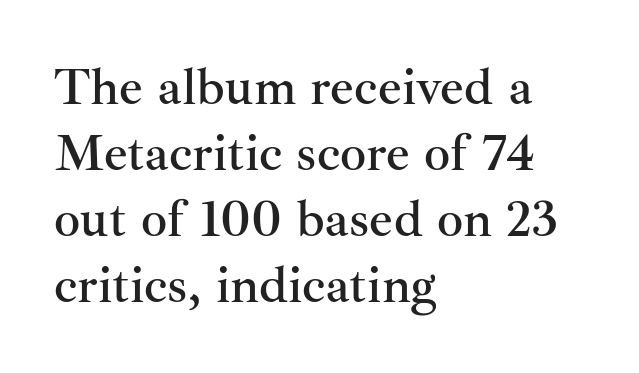
{"serif": "yes", "italic": "no", "width": "normal", "stroke_contrast": "medium", "x_height": "small", "monospaced": "no", "underline": "no", "align": "left", "line_spacing": "normal", "line_spacing_ratio": 1.27, "letter_spacing": "normal", "letter_spacing_em": 0.0, "glyph_px": 52}
